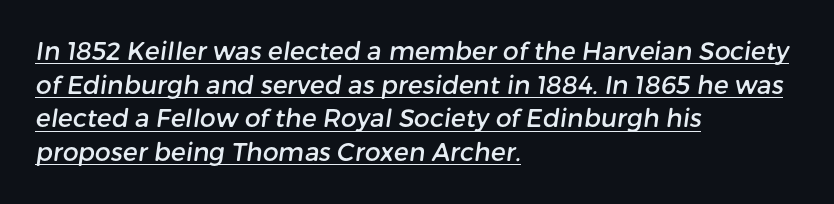
Q: Is the text underlined? A: Yes.
Q: How is the paragraph aligned? A: Left-aligned.
Q: Is the spacing between letters normal or unusually wide? A: Normal.
Q: Is the spacing between lines tight, normal or loose? A: Normal.
